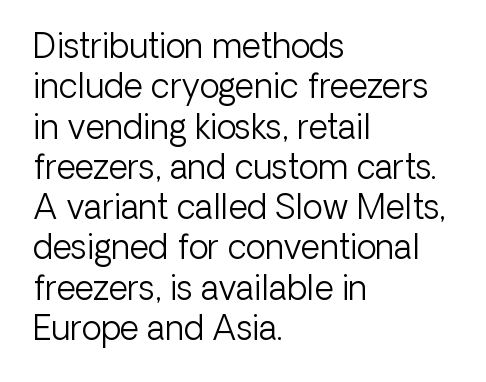
The image shows 33 px light sans-serif type, upright; set left-aligned, line spacing 1.22x, normal letter spacing, not underlined; low stroke contrast and a medium x-height.
